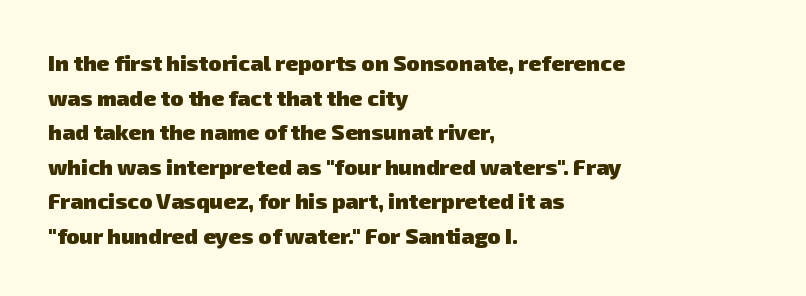
The image shows 22 px bold type; set left-aligned, normal line spacing (1.57x), normal letter spacing, not underlined.
